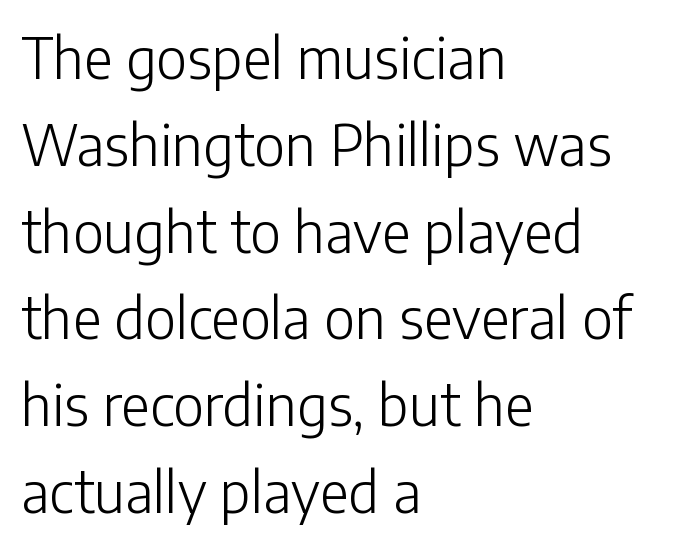
Q: Is the text bold? A: No.
Q: Is the text italic (slanted)? A: No, it is upright.
Q: Is the typeface a serif or a sans-serif typeface? A: Sans-serif.
Q: Is the text underlined? A: No.
Q: How is the paragraph aligned? A: Left-aligned.
Q: Is the spacing between letters normal or unusually wide? A: Normal.
Q: Is the spacing between lines tight, normal or loose? A: Normal.
Q: Width (condensed, normal, or wide)? A: Normal.
Q: Stroke contrast? A: Low.
Q: x-height? A: Medium.
Q: Monospaced? A: No.
